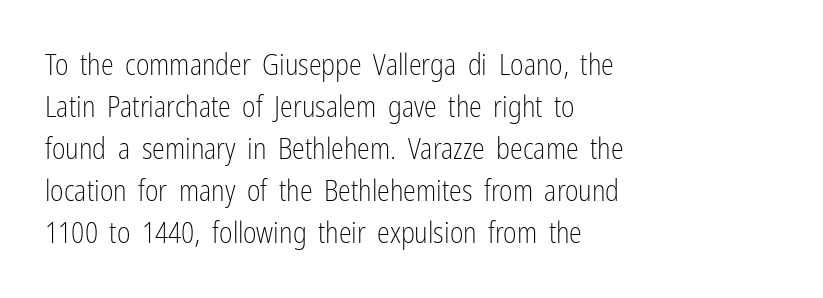
Q: Is the text bold? A: No.
Q: Is the text italic (slanted)? A: No, it is upright.
Q: Is the typeface a serif or a sans-serif typeface? A: Sans-serif.
Q: Is the text underlined? A: No.
Q: How is the paragraph aligned? A: Left-aligned.
Q: Is the spacing between letters normal or unusually wide? A: Normal.
Q: Is the spacing between lines tight, normal or loose? A: Normal.
Q: Width (condensed, normal, or wide)? A: Condensed.
Q: Stroke contrast? A: Low.
Q: x-height? A: Medium.
Q: Monospaced? A: No.
